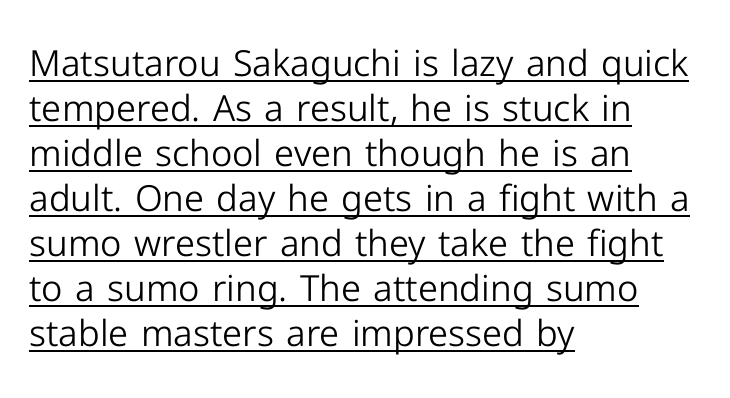
Between one letter and the next there's only the usual sliver of space. In terms of leading, this rendering sits right in the middle. Here the designer chose a conventional face with non-uniform glyph widths. Summary of weight: not heavy and not bold. The sample's only ornament is a line tracing under the words. You can tell it's not italic because the verticals are truly vertical.
